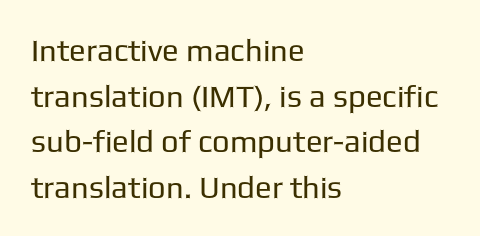
The lines sit at an ordinary, default distance from one another. Typographically, this falls in the sans-serif category. On a weight scale, this lands at 450 or below. Glyph-to-glyph distance matches everyday printed text. Beneath every word, the page is bare. Varying glyph widths throughout — classic text-font behaviour.
